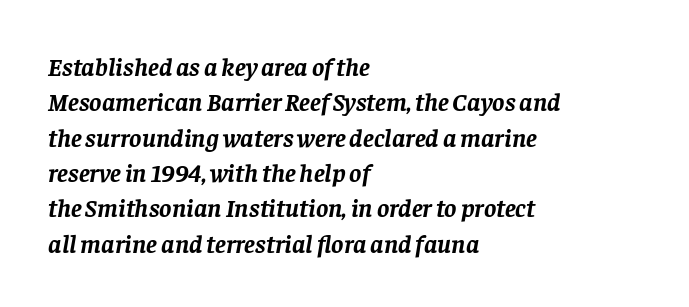
The image shows 26 px bold type, italic (leaning right); set left-aligned, normal line spacing (1.36x), normal letter spacing, not underlined.
